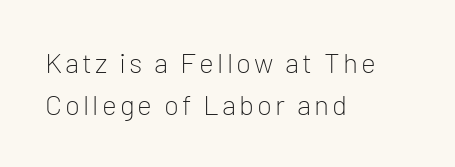
The image shows 28 px light sans-serif type, upright; set left-aligned, normal line spacing (1.5x), not underlined; low stroke contrast and a medium x-height.
